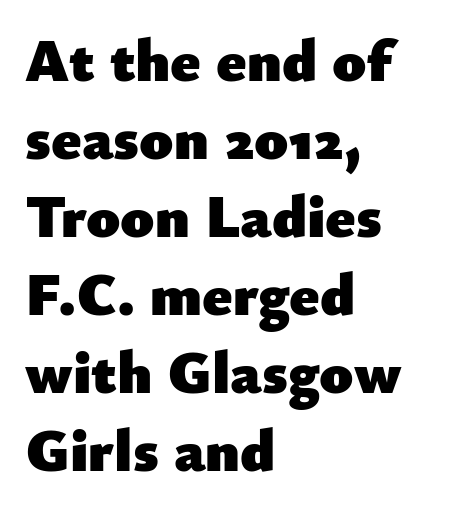
Q: Is the text bold? A: Yes.
Q: Is the text italic (slanted)? A: No, it is upright.
Q: Is the typeface a serif or a sans-serif typeface? A: Sans-serif.
Q: Is the text underlined? A: No.
Q: How is the paragraph aligned? A: Left-aligned.
Q: Is the spacing between letters normal or unusually wide? A: Normal.
Q: Is the spacing between lines tight, normal or loose? A: Normal.
Q: Width (condensed, normal, or wide)? A: Normal.
Q: Stroke contrast? A: Low.
Q: x-height? A: Small.
Q: Monospaced? A: No.
